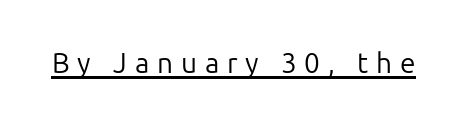
Q: Is the text bold? A: No.
Q: Is the text italic (slanted)? A: No, it is upright.
Q: Is the typeface a serif or a sans-serif typeface? A: Sans-serif.
Q: Is the text underlined? A: Yes.
Q: Is the spacing between letters normal or unusually wide? A: Unusually wide.
Q: Width (condensed, normal, or wide)? A: Normal.
Q: Stroke contrast? A: Low.
Q: x-height? A: Medium.
Q: Monospaced? A: No.
